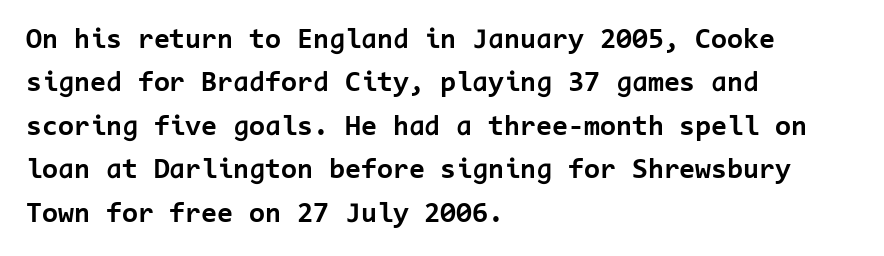
Leftover space on each line is placed entirely after the last word. You can tell from the bare stems that sans-serif type was used. How heavy is the stroke? Heavy — this is a bold. The strip under each line holds only bare page. This sample uses plain, unmodified letter spacing.
